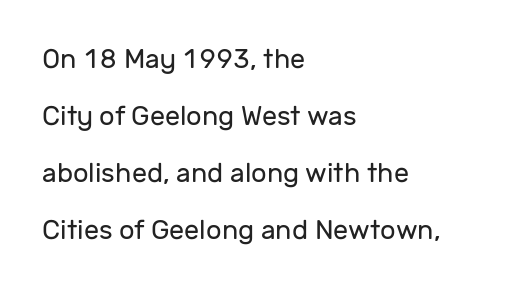
A clean baseline with only descenders dipping below it. This sample uses an upright cut, with every glyph sitting square on the baseline. The face used here is rendered with its standard letterfit. The leading is generous, giving the passage an open texture. The rendering anchors every line to the left-hand side. Each stroke keeps to a modest, everyday thickness or less.
